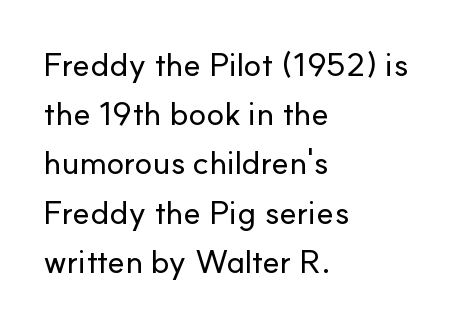
The designer left line spacing at the default. Quick note: not italic, upright. A classic flush-left, rag-right setting is used for this passage. Is this a fixed-width face? No — the glyphs have proportional, varying widths. Unlike a traditional serif, this face leaves its strokes unadorned.
